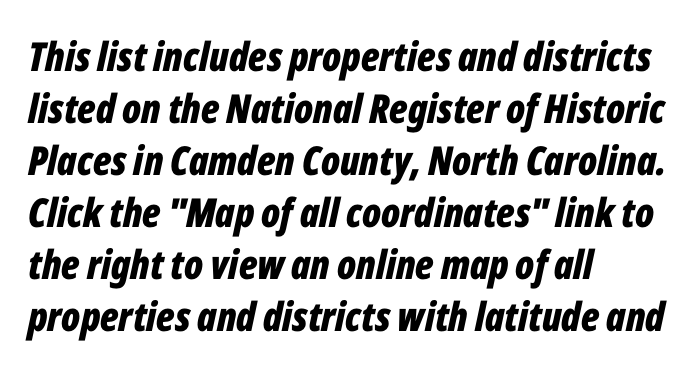
{"italic": "yes", "lean": "right", "slant_degrees": 12, "bold": "yes", "weight": "bold", "width": "condensed", "stroke_contrast": "low", "x_height": "medium", "monospaced": "no", "underline": "no", "align": "left", "line_spacing": "normal", "line_spacing_ratio": 1.3, "letter_spacing": "normal", "letter_spacing_em": 0.0, "glyph_px": 40}
